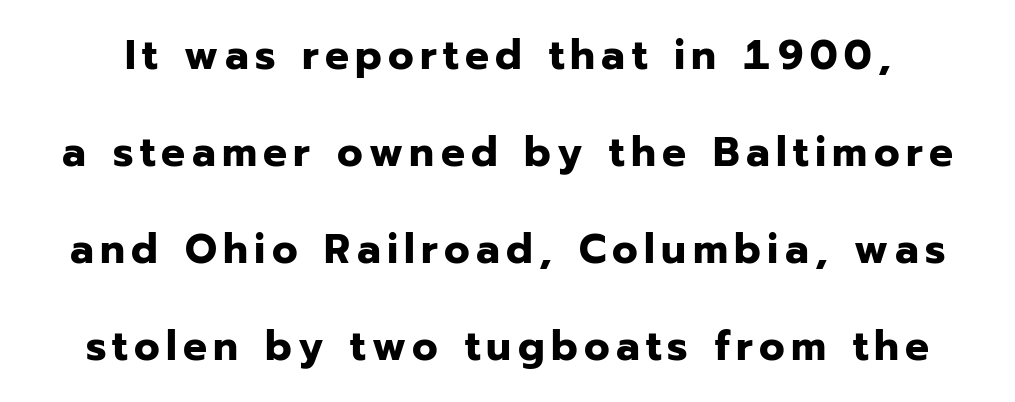
The image shows 42 px bold sans-serif type, upright; set loose line spacing (2.31x), not underlined; low stroke contrast and a medium x-height.
